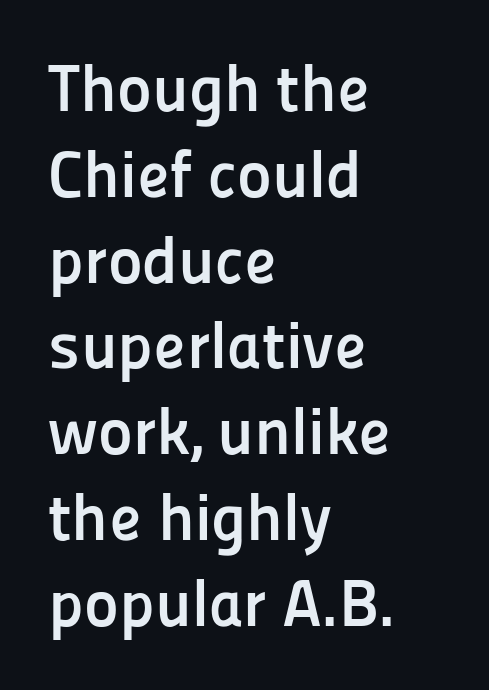
Beneath every word, the page is bare. The letterforms sit shoulder to shoulder at normal distance. Is this a sans? Yes — the strokes have no serifs. Interline gaps are of average width in this sample. A full-strength bold gives these letters their thick strokes. A roman cut, with each character standing at attention.
